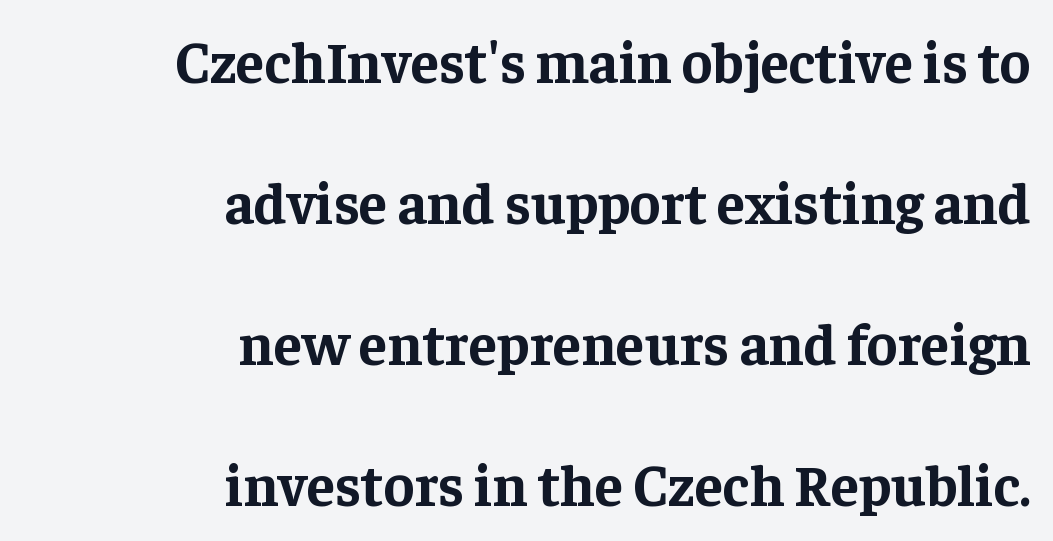
Q: Is the text bold? A: Yes.
Q: Is the text italic (slanted)? A: No, it is upright.
Q: Is the typeface a serif or a sans-serif typeface? A: Serif.
Q: Is the text underlined? A: No.
Q: How is the paragraph aligned? A: Right-aligned.
Q: Is the spacing between letters normal or unusually wide? A: Normal.
Q: Is the spacing between lines tight, normal or loose? A: Loose.
Q: Width (condensed, normal, or wide)? A: Normal.
Q: Stroke contrast? A: Low.
Q: x-height? A: Medium.
Q: Monospaced? A: No.
